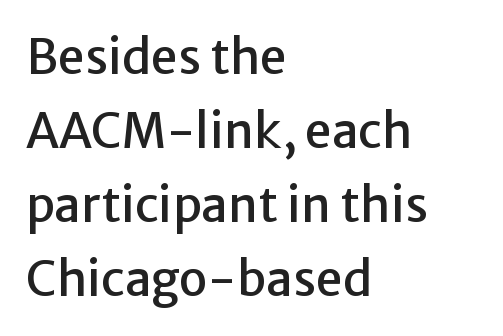
{"serif": "no", "italic": "no", "width": "normal", "stroke_contrast": "low", "x_height": "medium", "monospaced": "no", "underline": "no", "align": "left", "line_spacing": "normal", "line_spacing_ratio": 1.54, "letter_spacing": "normal", "letter_spacing_em": 0.0, "glyph_px": 48}
